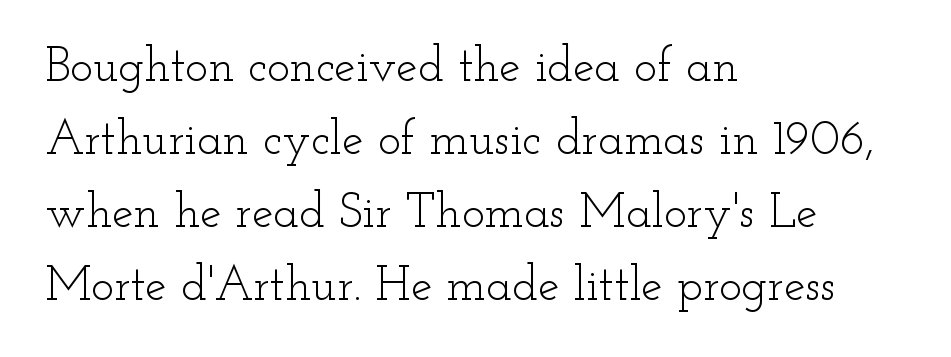
Q: Is the text bold? A: No.
Q: Is the text italic (slanted)? A: No, it is upright.
Q: Is the typeface a serif or a sans-serif typeface? A: Serif.
Q: Is the text underlined? A: No.
Q: How is the paragraph aligned? A: Left-aligned.
Q: Is the spacing between letters normal or unusually wide? A: Normal.
Q: Is the spacing between lines tight, normal or loose? A: Normal.
Q: Width (condensed, normal, or wide)? A: Wide.
Q: Stroke contrast? A: Low.
Q: x-height? A: Small.
Q: Monospaced? A: No.
